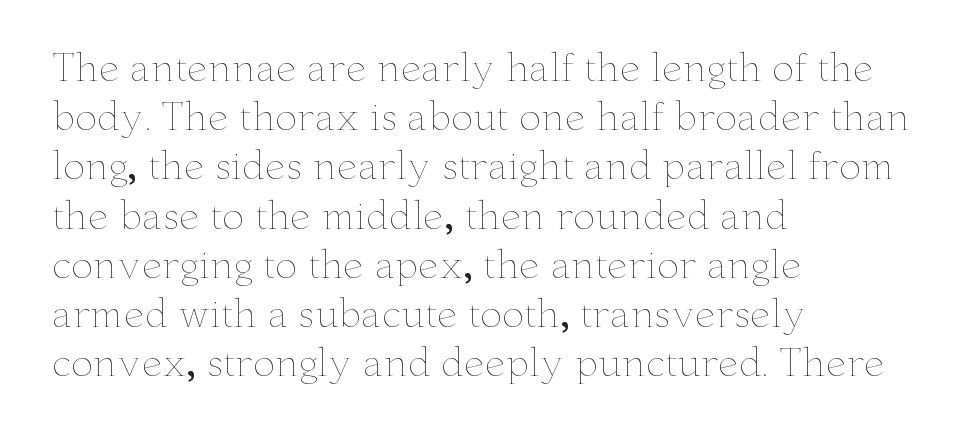
Q: Is the text bold? A: No.
Q: Is the text italic (slanted)? A: No, it is upright.
Q: Is the text underlined? A: No.
Q: How is the paragraph aligned? A: Left-aligned.
Q: Is the spacing between letters normal or unusually wide? A: Normal.
Q: Is the spacing between lines tight, normal or loose? A: Normal.
Q: Width (condensed, normal, or wide)? A: Wide.
Q: Stroke contrast? A: Low.
Q: x-height? A: Small.
Q: Monospaced? A: No.
